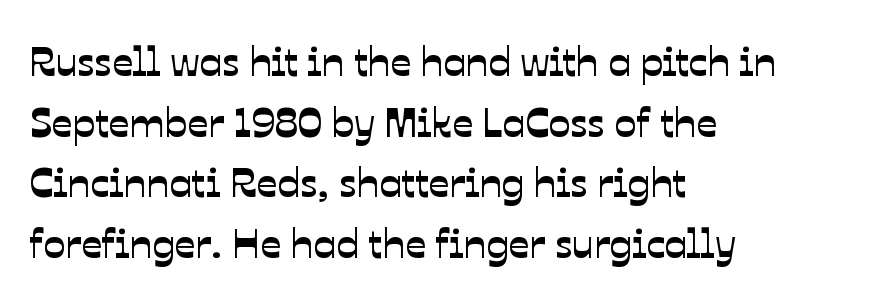
Q: Is the typeface a serif or a sans-serif typeface? A: Sans-serif.
Q: Is the text underlined? A: No.
Q: How is the paragraph aligned? A: Left-aligned.
Q: Is the spacing between letters normal or unusually wide? A: Normal.
Q: Is the spacing between lines tight, normal or loose? A: Normal.
Q: Width (condensed, normal, or wide)? A: Normal.
Q: Stroke contrast? A: Low.
Q: x-height? A: Medium.
Q: Monospaced? A: No.
